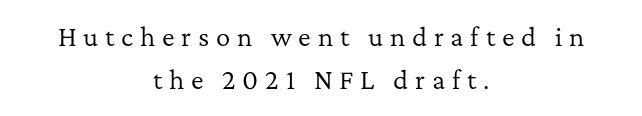
The image shows 24 px text type, upright; set centered, line spacing 1.8x, unusually wide letter spacing (+0.28 em), not underlined.
